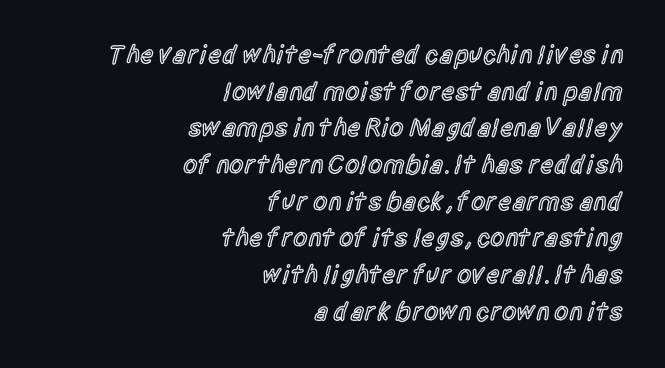
Notice how descenders clear the ascenders below comfortably — that's standard leading. The letterforms sit shoulder to shoulder at normal distance. Quick note: underline off. Strokes here are thickened, but only to semibold level.
